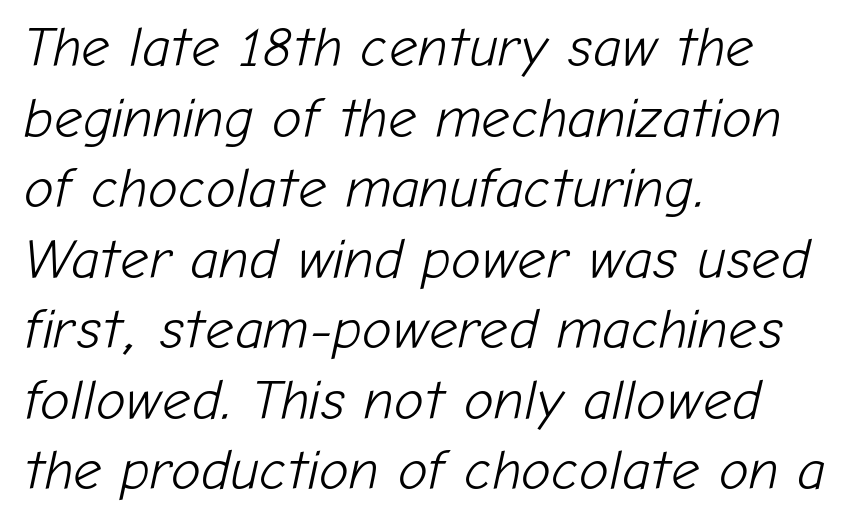
The image shows 56 px light type, italic (leaning right); set left-aligned, normal line spacing (1.26x), normal letter spacing, not underlined; low stroke contrast and a medium x-height.
